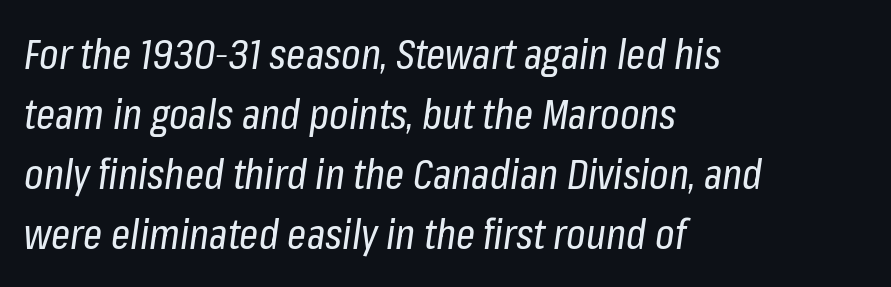
The image shows 42 px regular-weight, condensed type, italic (leaning right); set left-aligned, normal line spacing (1.43x), normal letter spacing, not underlined; low stroke contrast and a medium x-height.
